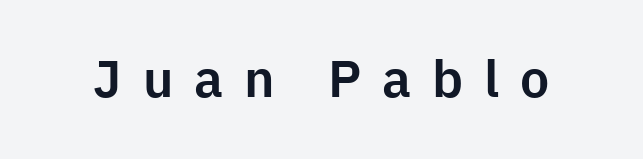
The image shows 52 px sans-serif type, upright; set unusually wide letter spacing (+0.4 em), not underlined; low stroke contrast and a medium x-height.
